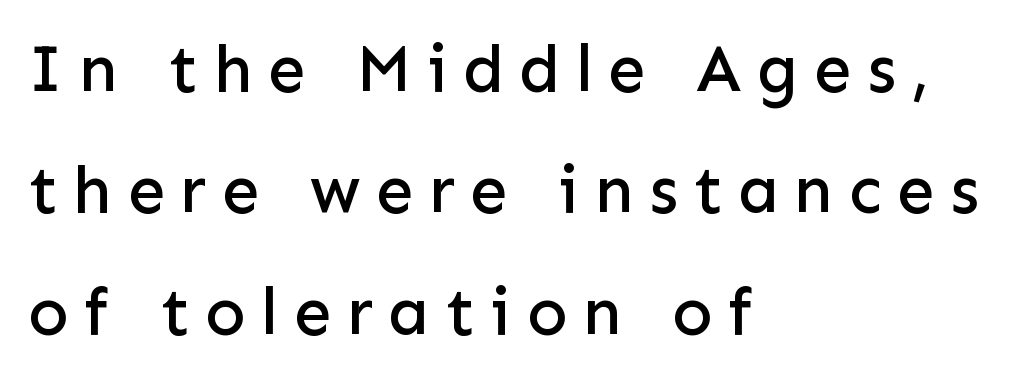
{"serif": "no", "italic": "no", "width": "normal", "stroke_contrast": "low", "x_height": "medium", "monospaced": "no", "underline": "no", "align": "left", "line_spacing_ratio": 1.81, "letter_spacing": "wide", "letter_spacing_em": 0.23, "glyph_px": 67}
